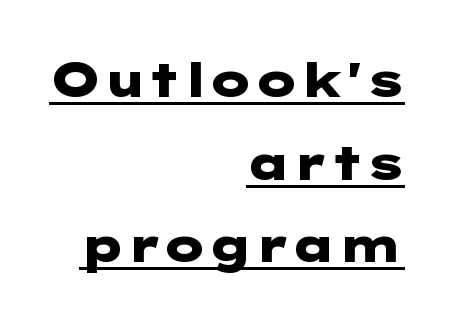
{"serif": "no", "italic": "no", "bold": "yes", "weight": "heavy", "width": "wide", "stroke_contrast": "low", "x_height": "medium", "underline": "yes", "align": "right", "line_spacing_ratio": 1.72, "letter_spacing": "normal", "letter_spacing_em": 0.0, "glyph_px": 48}
